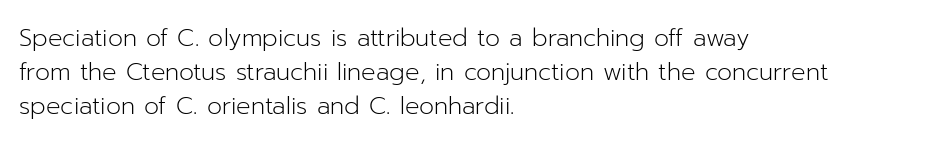
The image shows 24 px text type, upright; set left-aligned, normal line spacing (1.41x), normal letter spacing, not underlined.
